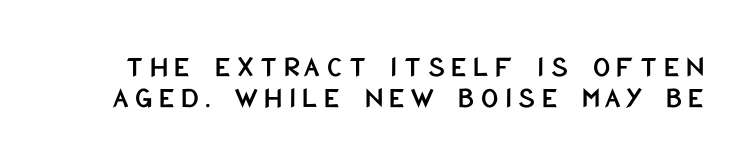
{"serif": "no", "italic": "no", "width": "condensed", "stroke_contrast": "low", "x_height": "large", "monospaced": "no", "underline": "no", "line_spacing": "tight", "line_spacing_ratio": 1.02, "letter_spacing": "wide", "letter_spacing_em": 0.21, "glyph_px": 30}
